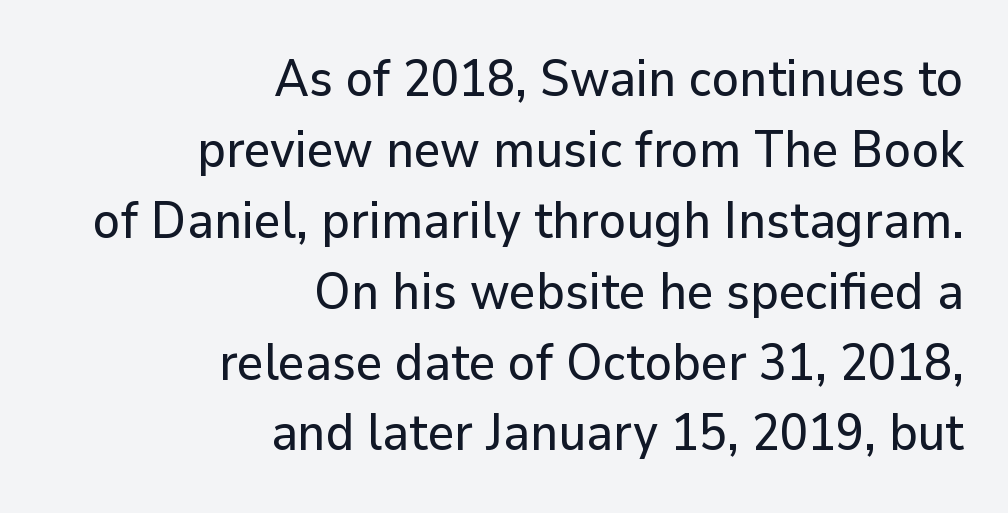
The image shows 51 px sans-serif type, upright; set right-aligned, normal line spacing (1.39x), normal letter spacing, not underlined; low stroke contrast and a medium x-height.
